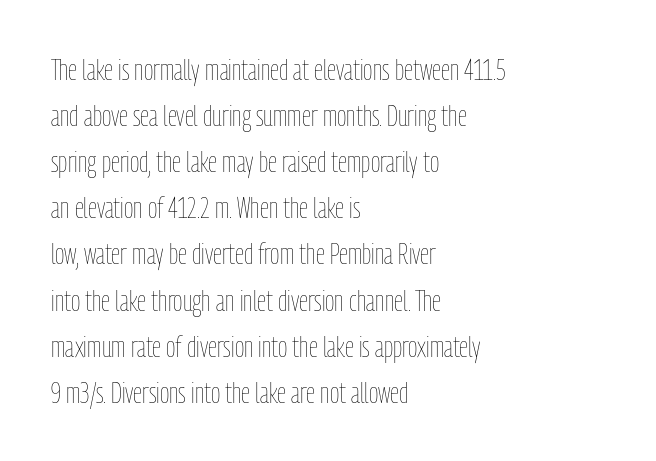
Q: Is the text bold? A: No.
Q: Is the text italic (slanted)? A: No, it is upright.
Q: Is the text underlined? A: No.
Q: How is the paragraph aligned? A: Left-aligned.
Q: Is the spacing between letters normal or unusually wide? A: Normal.
Q: Is the spacing between lines tight, normal or loose? A: Normal.
Q: Width (condensed, normal, or wide)? A: Condensed.
Q: Stroke contrast? A: Low.
Q: x-height? A: Medium.
Q: Monospaced? A: No.
